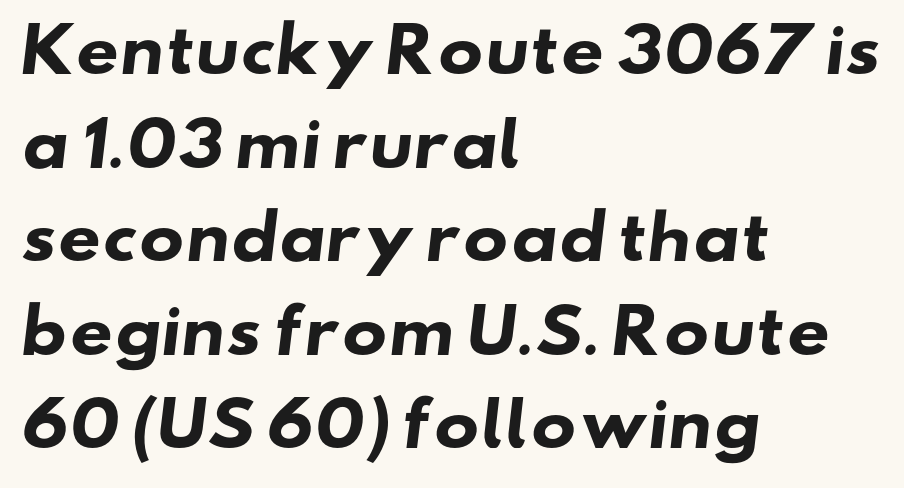
The text block is weighted toward the left margin, trailing off unevenly rightward. Compared with typical body copy, the letter spacing here is the same. Compared with an ordinary text face, these strokes are far heavier — a full bold. Unlike a traditional serif, this face leaves its strokes unadorned. Descenders are the only things crossing below the line. Think of a printed novel: that variable character pitch is what you see here.
